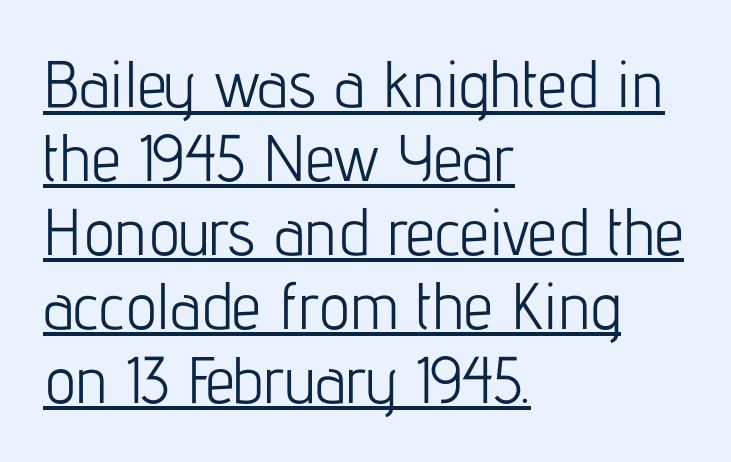
Q: Is the text bold? A: No.
Q: Is the text italic (slanted)? A: No, it is upright.
Q: Is the typeface a serif or a sans-serif typeface? A: Sans-serif.
Q: Is the text underlined? A: Yes.
Q: How is the paragraph aligned? A: Left-aligned.
Q: Is the spacing between letters normal or unusually wide? A: Normal.
Q: Is the spacing between lines tight, normal or loose? A: Tight.
Q: Width (condensed, normal, or wide)? A: Condensed.
Q: Stroke contrast? A: Low.
Q: x-height? A: Medium.
Q: Monospaced? A: No.
